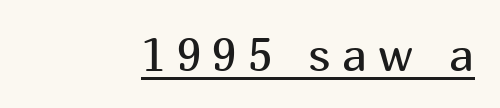
{"serif": "no", "italic": "no", "bold": "no", "weight": "regular", "width": "normal", "stroke_contrast": "medium", "x_height": "medium", "monospaced": "no", "underline": "yes", "align": "right", "letter_spacing": "wide", "letter_spacing_em": 0.24, "glyph_px": 46}
